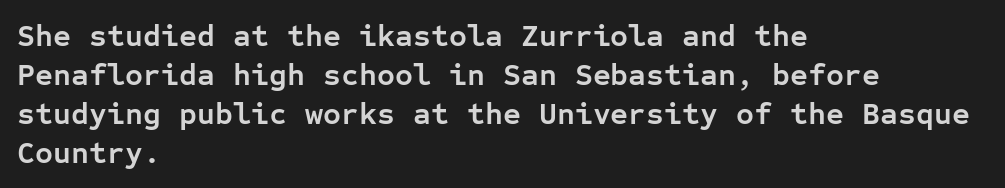
Q: Is the text bold? A: Yes.
Q: Is the text italic (slanted)? A: No, it is upright.
Q: Is the typeface a serif or a sans-serif typeface? A: Sans-serif.
Q: Is the text underlined? A: No.
Q: How is the paragraph aligned? A: Left-aligned.
Q: Is the spacing between letters normal or unusually wide? A: Normal.
Q: Is the spacing between lines tight, normal or loose? A: Normal.
Q: Width (condensed, normal, or wide)? A: Normal.
Q: Stroke contrast? A: Low.
Q: x-height? A: Medium.
Q: Monospaced? A: Yes.
